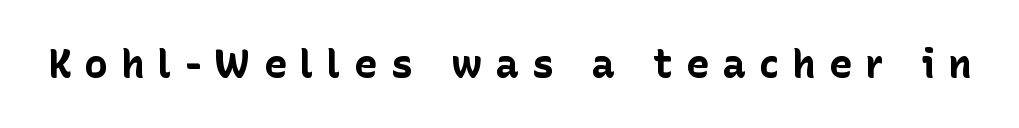
The image shows 39 px bold sans-serif type, upright; set unusually wide letter spacing (+0.34 em), not underlined; low stroke contrast and a medium x-height.
